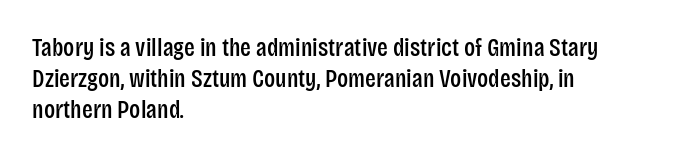
Q: Is the text italic (slanted)? A: No, it is upright.
Q: Is the text underlined? A: No.
Q: How is the paragraph aligned? A: Left-aligned.
Q: Is the spacing between letters normal or unusually wide? A: Normal.
Q: Is the spacing between lines tight, normal or loose? A: Normal.
